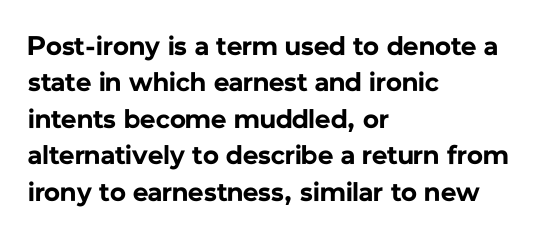
The image shows 27 px bold type, upright; set left-aligned, normal line spacing (1.35x), normal letter spacing, not underlined.
